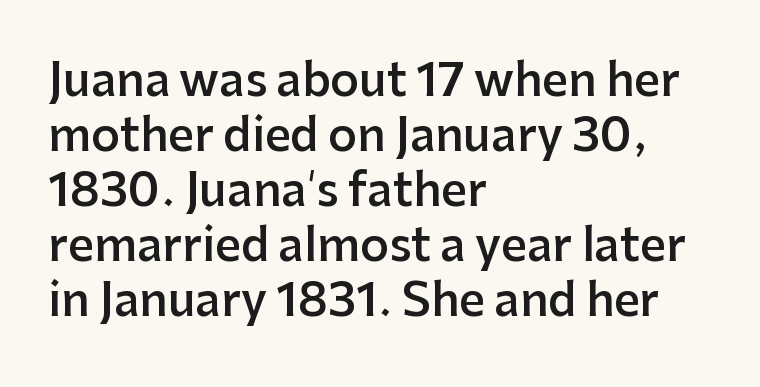
{"serif": "no", "italic": "no", "bold": "semi", "weight": "semibold", "width": "normal", "stroke_contrast": "low", "x_height": "medium", "monospaced": "no", "underline": "no", "align": "left", "line_spacing_ratio": 1.22, "letter_spacing": "normal", "letter_spacing_em": 0.0, "glyph_px": 45}
